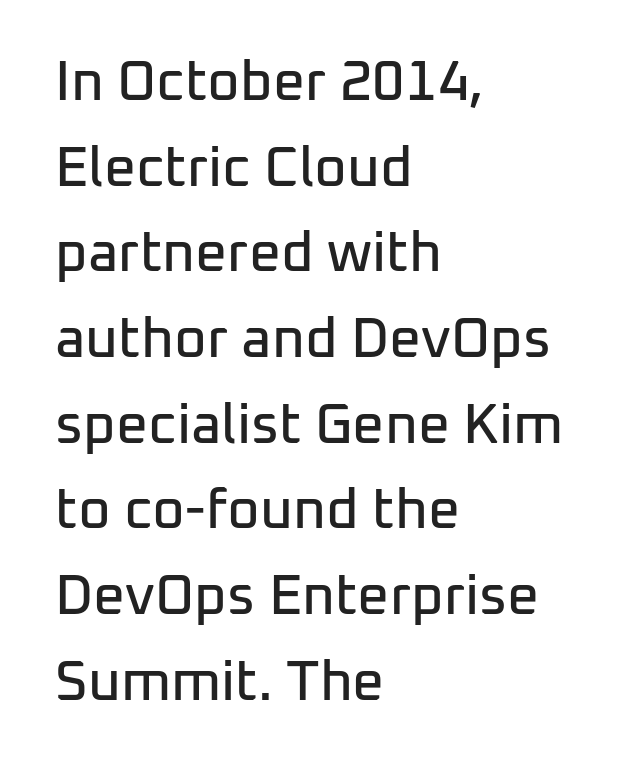
{"serif": "no", "italic": "no", "width": "normal", "stroke_contrast": "low", "x_height": "medium", "monospaced": "no", "underline": "no", "align": "left", "line_spacing": "normal", "line_spacing_ratio": 1.53, "letter_spacing": "normal", "letter_spacing_em": 0.0, "glyph_px": 56}
